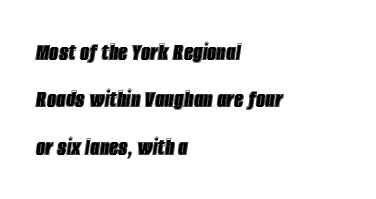
The image shows 26 px text type, italic (leaning right); set left-aligned, line spacing 1.82x, normal letter spacing, not underlined.
